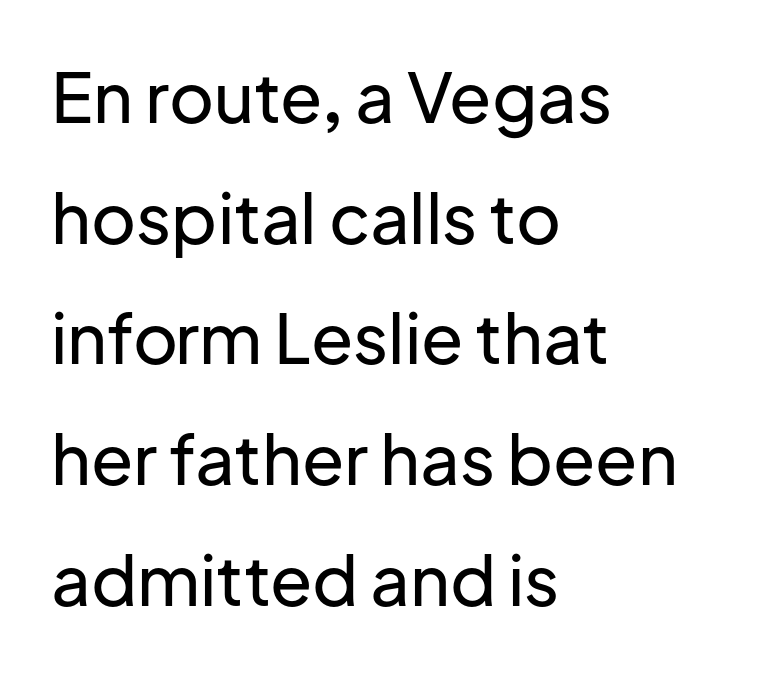
Q: Is the text italic (slanted)? A: No, it is upright.
Q: Is the typeface a serif or a sans-serif typeface? A: Sans-serif.
Q: Is the text underlined? A: No.
Q: How is the paragraph aligned? A: Left-aligned.
Q: Is the spacing between letters normal or unusually wide? A: Normal.
Q: Width (condensed, normal, or wide)? A: Normal.
Q: Stroke contrast? A: Low.
Q: x-height? A: Medium.
Q: Monospaced? A: No.
